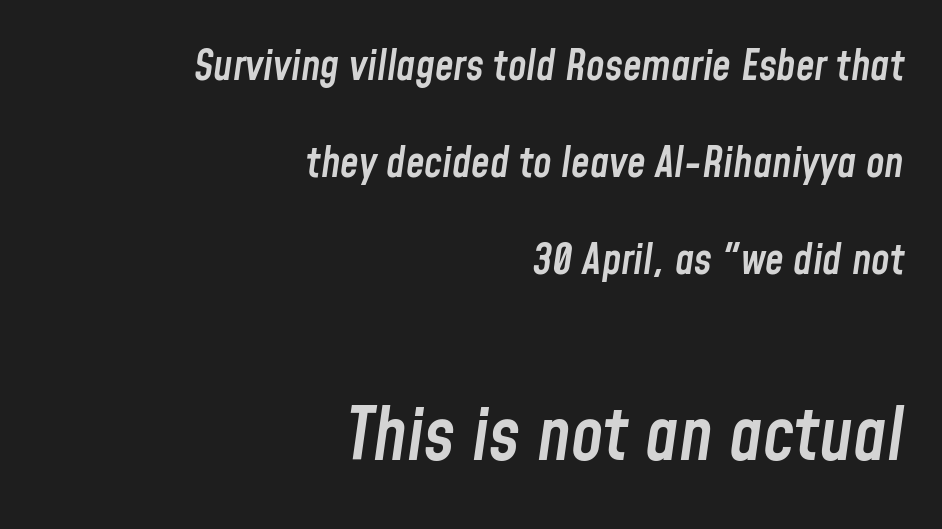
Would a proofreader flag this as italicized? Yes. Typeset ragged left — the right edge is the straight one. The letterforms sit shoulder to shoulder at normal distance. Firm but not heavy-handed strokes: this text is semibold.
